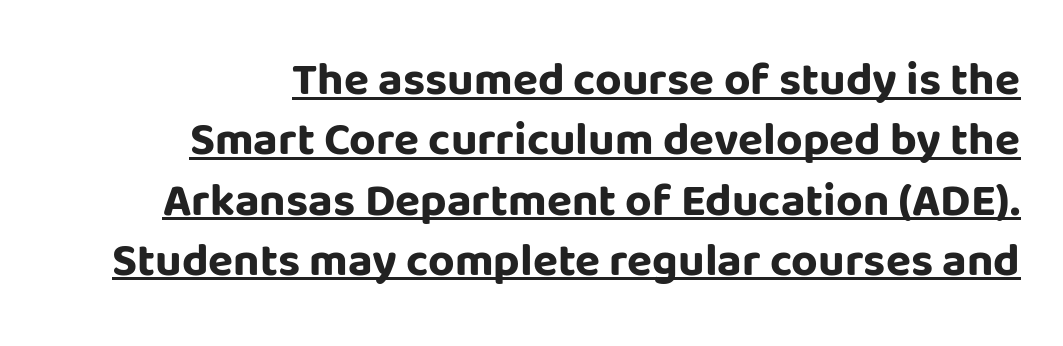
A baseline rule has been typeset under these characters. The type family on display is of the sans-serif kind. Default kerning and tracking; the words read as compact shapes. The rag falls on the left side of this text block. The passage shown stacks its lines at a standard gap.
